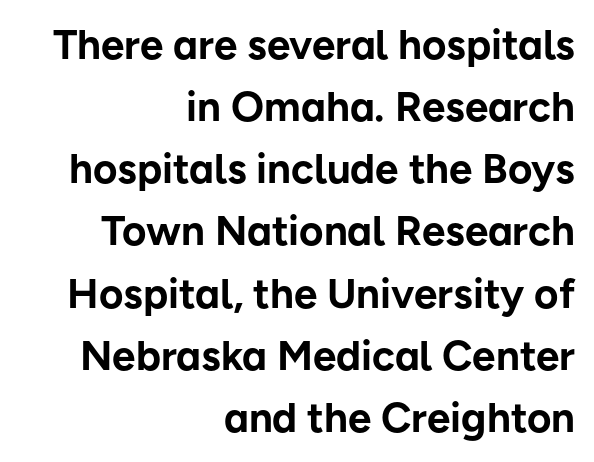
{"serif": "no", "italic": "no", "bold": "yes", "weight": "bold", "width": "normal", "stroke_contrast": "low", "x_height": "medium", "monospaced": "no", "underline": "no", "align": "right", "line_spacing": "normal", "line_spacing_ratio": 1.48, "letter_spacing": "normal", "letter_spacing_em": 0.0, "glyph_px": 42}
